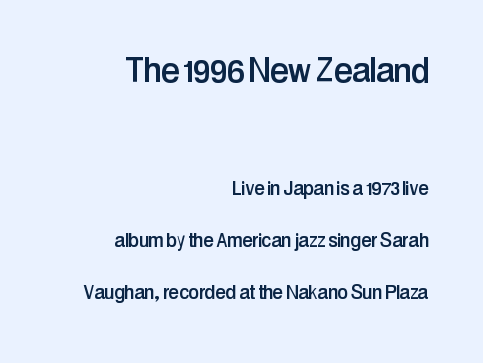
One-word summary of the alignment: right. The font family rendered here belongs to the sans-serif group. You could not count columns in this text — the font is proportionally spaced. Compare the two chunks: the upper has the greater cap height. The rendering uses a large line-height, opening up the rows.
